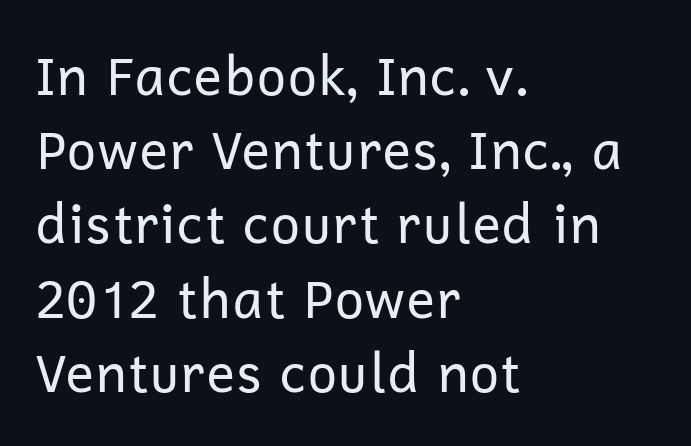
Is there any slant? The stems are plumb. Do the characters align in a grid? No, the font is proportional. Words appear dense and cohesive because spacing is normal. This rendering features lettering with no underline.
